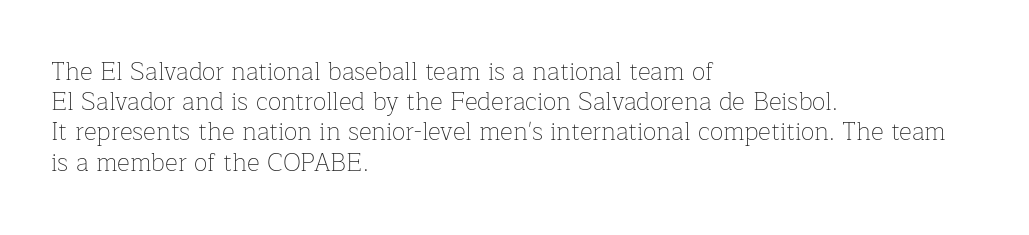
The image shows 25 px text type, upright; set left-aligned, line spacing 1.21x, normal letter spacing, not underlined.
